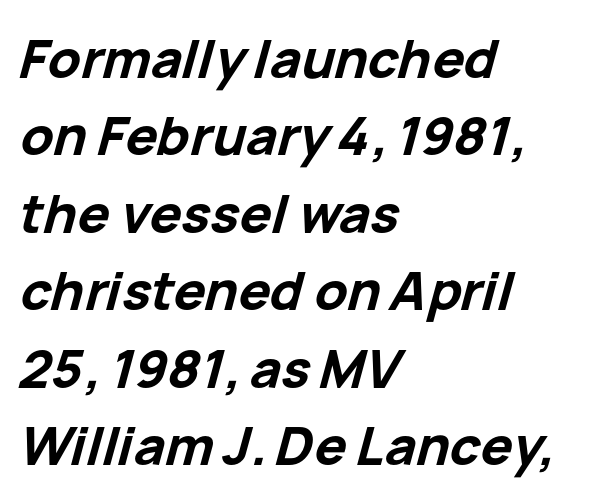
Honestly, the row spacing looks completely unremarkable. The area under the type is left untouched. Style check: oblique. Typesetter's note: full bold, strokes at maximum text heaviness. The horizontal fit of the characters is conventional and even. Is this a fixed-width face? No — the glyphs have proportional, varying widths.
